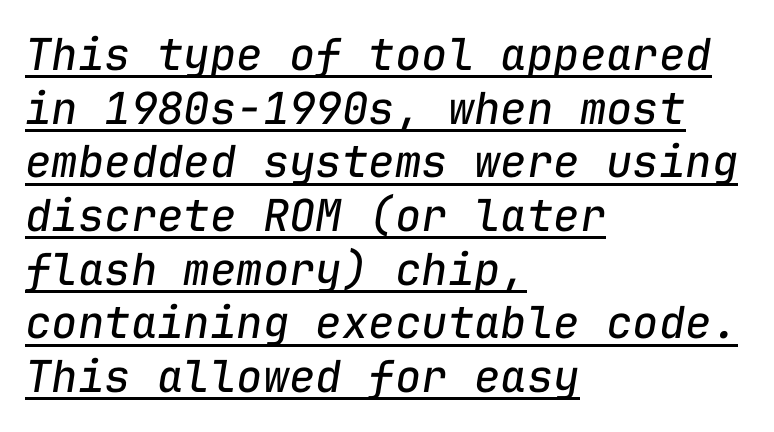
{"italic": "yes", "lean": "right", "slant_degrees": 9, "bold": "no", "weight": "regular", "width": "normal", "stroke_contrast": "low", "x_height": "medium", "monospaced": "yes", "underline": "yes", "align": "left", "line_spacing_ratio": 1.22, "letter_spacing": "normal", "letter_spacing_em": 0.0, "glyph_px": 44}
